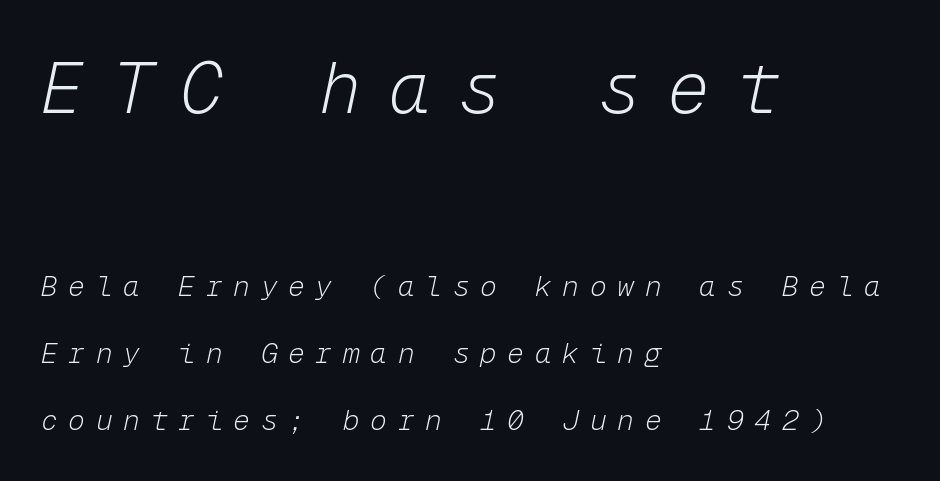
Q: Is the text bold? A: No.
Q: Is the text italic (slanted)? A: Yes, it leans right by about 12 degrees.
Q: Is the text underlined? A: No.
Q: How is the paragraph aligned? A: Left-aligned.
Q: Is the spacing between letters normal or unusually wide? A: Unusually wide.
Q: Is the spacing between lines tight, normal or loose? A: Loose.
Q: Which block of text is set in a larger size, the first (top) or the second (bottom)? A: The first (top) one.
Q: Width (condensed, normal, or wide)? A: Normal.
Q: Stroke contrast? A: Low.
Q: x-height? A: Medium.
Q: Monospaced? A: Yes.
